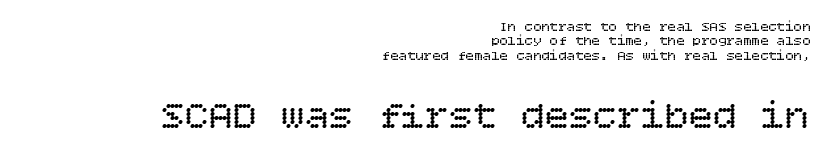
The image shows 40 px regular-weight type, upright; set right-aligned, tight line spacing (1.02x), normal letter spacing, not underlined; the second (bottom) block is 2.86x larger; low stroke contrast and a large x-height.
